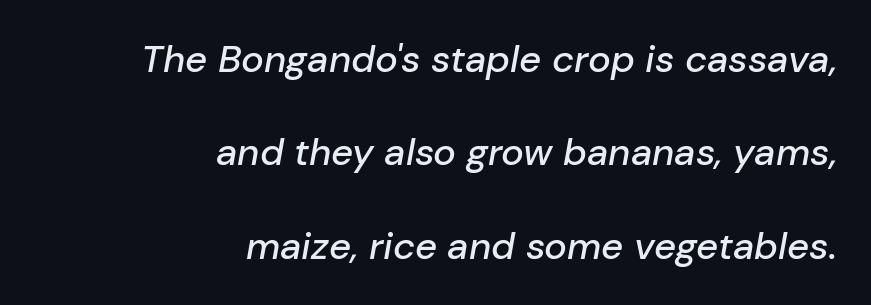
Q: Is the text italic (slanted)? A: Yes, it leans right by about 10 degrees.
Q: Is the text underlined? A: No.
Q: How is the paragraph aligned? A: Right-aligned.
Q: Is the spacing between letters normal or unusually wide? A: Normal.
Q: Is the spacing between lines tight, normal or loose? A: Loose.
Q: Width (condensed, normal, or wide)? A: Normal.
Q: Stroke contrast? A: Low.
Q: x-height? A: Medium.
Q: Monospaced? A: No.
